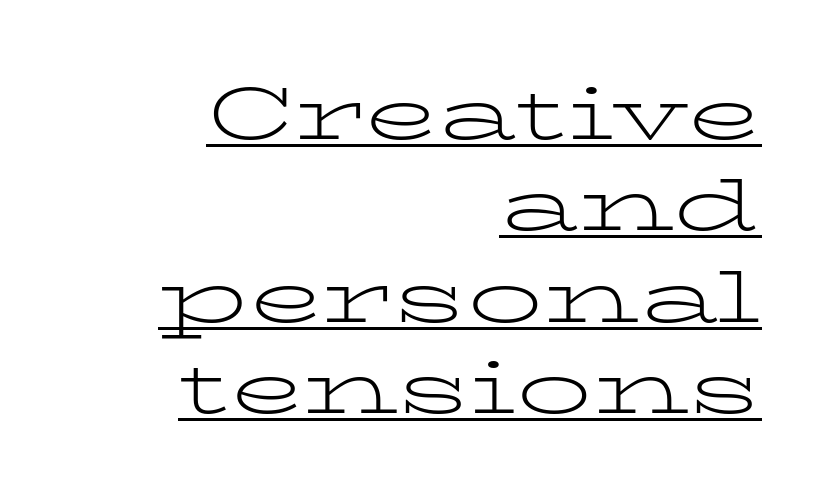
The image shows 75 px light, wide serif type, upright; set right-aligned, line spacing 1.22x, normal letter spacing, underlined; low stroke contrast and a medium x-height.
